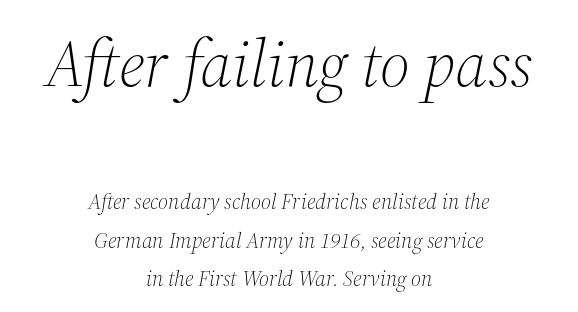
The text carries the slant typical of an italic or oblique font. The face used here appears at its bigger size in the upper chunk. This sample uses plain, unmodified letter spacing. The designer went with a serif here, giving each stem small feet.
